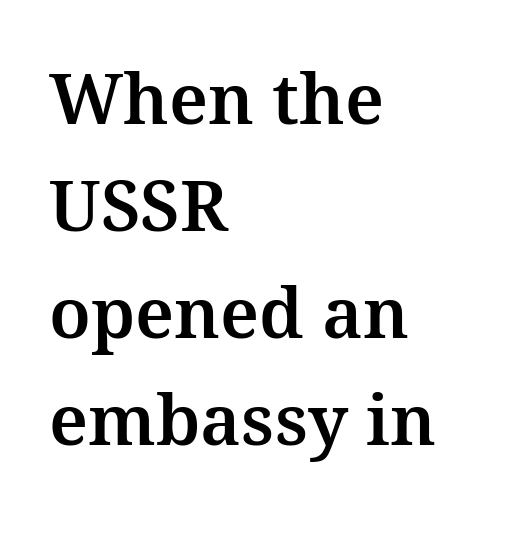
Ascenders rise straight up at ninety degrees. Caption: multi-line text, flush left, ragged right. What stands out about the letter spacing? Nothing — it is the standard amount. Stroke terminals: seriffed. The lines sit at an ordinary, default distance from one another. The string is rendered with underlining switched off.
